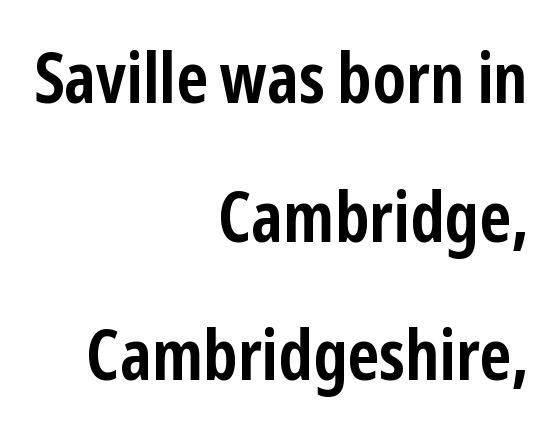
The image shows 70 px semibold, condensed sans-serif type, upright; set right-aligned, loose line spacing (1.98x), normal letter spacing, not underlined; low stroke contrast and a medium x-height.
